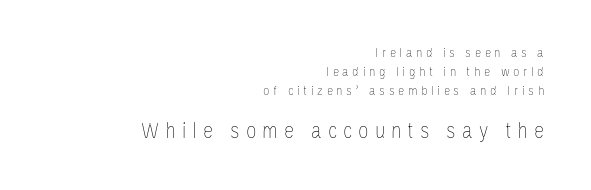
The image shows 23 px text type, upright; set right-aligned, normal line spacing (1.34x), unusually wide letter spacing (+0.26 em), not underlined; the second (bottom) block is 1.64x larger.
